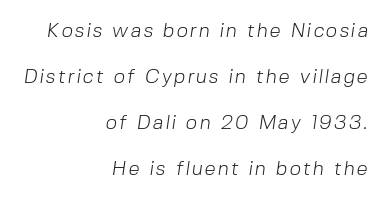
Ink coverage per letter is moderate at most. Words float on clear page, feet unadorned. The designer dialed line spacing up above the default. Visually the block forms a straight wall on the right and a jagged coastline on the left.
